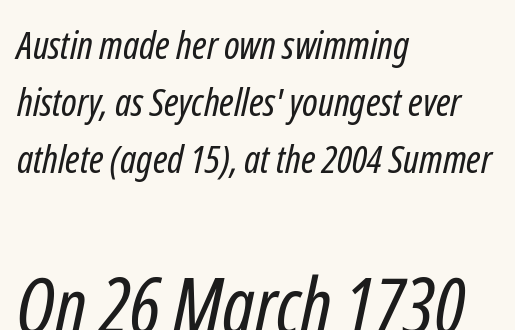
Do the characters align in a grid? No, the font is proportional. Glance below the letters and you will spot only blank space. Classification — sans serif. The face used here is rendered with its standard letterfit. Reading down the block, your eye returns to a fixed left position each line. Note: smaller setting up top, larger setting below.
